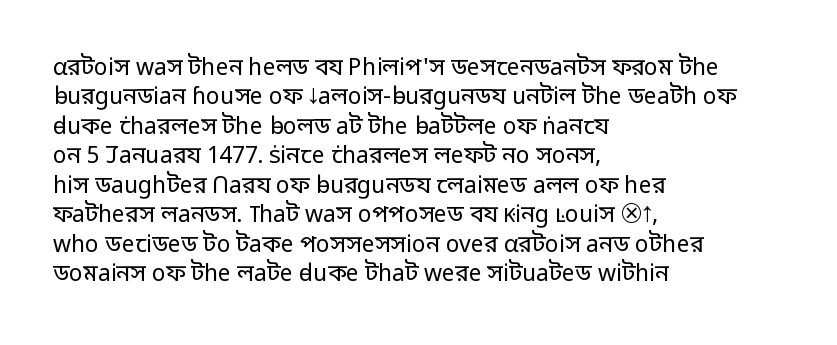
{"italic": "no", "bold": "no", "underline": "no", "align": "left", "line_spacing": "normal", "line_spacing_ratio": 1.28, "letter_spacing": "normal", "letter_spacing_em": 0.0, "glyph_px": 23}
